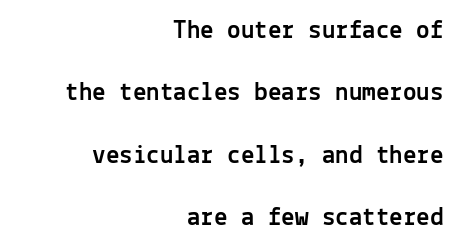
Q: Is the text italic (slanted)? A: No, it is upright.
Q: Is the text underlined? A: No.
Q: How is the paragraph aligned? A: Right-aligned.
Q: Is the spacing between letters normal or unusually wide? A: Normal.
Q: Is the spacing between lines tight, normal or loose? A: Loose.
